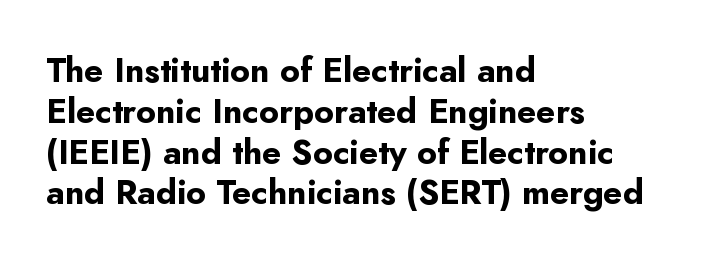
Q: Is the text bold? A: Yes.
Q: Is the text italic (slanted)? A: No, it is upright.
Q: Is the typeface a serif or a sans-serif typeface? A: Sans-serif.
Q: Is the text underlined? A: No.
Q: How is the paragraph aligned? A: Left-aligned.
Q: Is the spacing between letters normal or unusually wide? A: Normal.
Q: Width (condensed, normal, or wide)? A: Normal.
Q: Stroke contrast? A: Low.
Q: x-height? A: Small.
Q: Monospaced? A: No.
